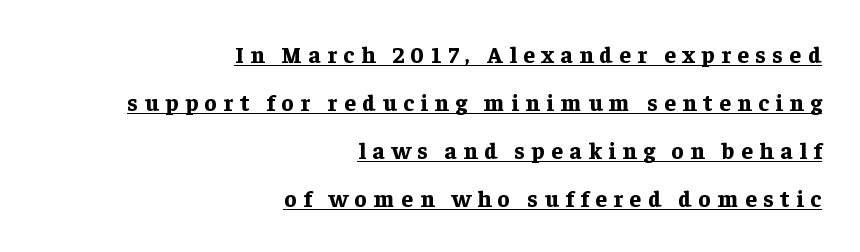
Q: Is the text bold? A: Yes.
Q: Is the text italic (slanted)? A: No, it is upright.
Q: Is the text underlined? A: Yes.
Q: How is the paragraph aligned? A: Right-aligned.
Q: Is the spacing between letters normal or unusually wide? A: Unusually wide.
Q: Is the spacing between lines tight, normal or loose? A: Loose.
